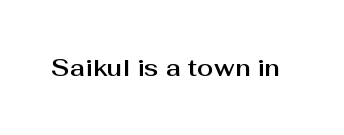
{"italic": "no", "underline": "no", "letter_spacing": "normal", "letter_spacing_em": 0.0, "glyph_px": 24}
